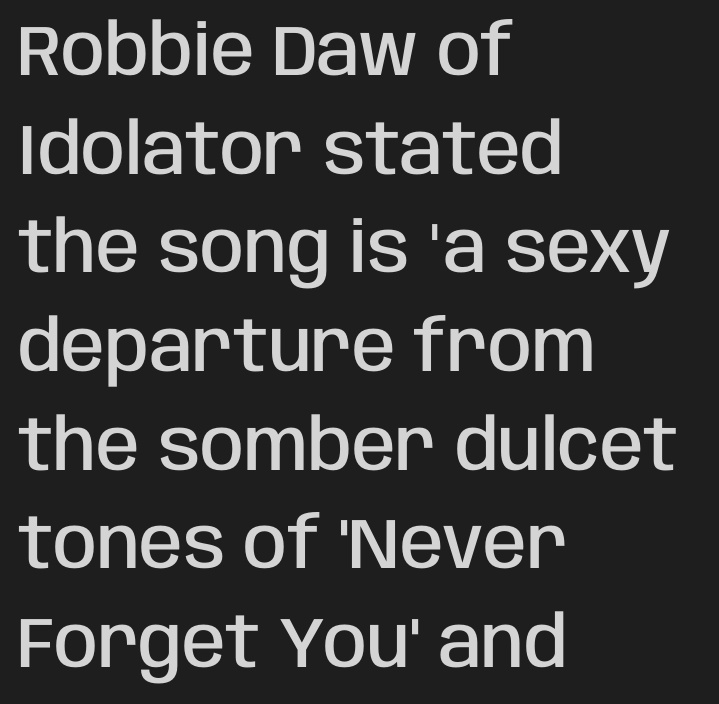
{"serif": "no", "italic": "no", "bold": "semi", "weight": "semibold", "width": "condensed", "stroke_contrast": "low", "x_height": "large", "monospaced": "no", "underline": "no", "align": "left", "line_spacing": "normal", "line_spacing_ratio": 1.39, "letter_spacing": "normal", "letter_spacing_em": 0.0, "glyph_px": 71}
